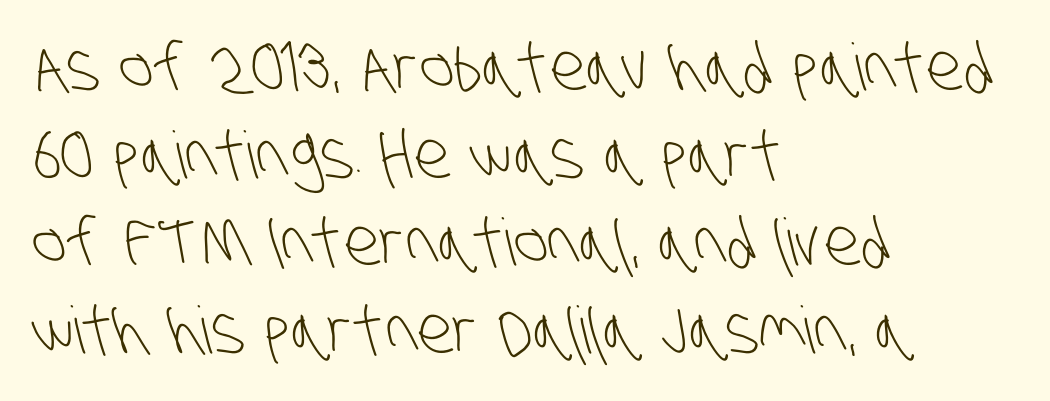
These lines are rendered in a variable-pitch font. This rendering employs a face without finishing strokes, i.e., a sans-serif. Horizontally, the lines are justified to the leading edge only. Stems here are at most as thick as an everyday book face.
